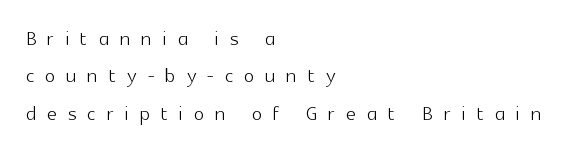
{"italic": "no", "bold": "no", "underline": "no", "align": "left", "line_spacing": "normal", "line_spacing_ratio": 1.38, "letter_spacing": "wide", "letter_spacing_em": 0.41, "glyph_px": 27}
